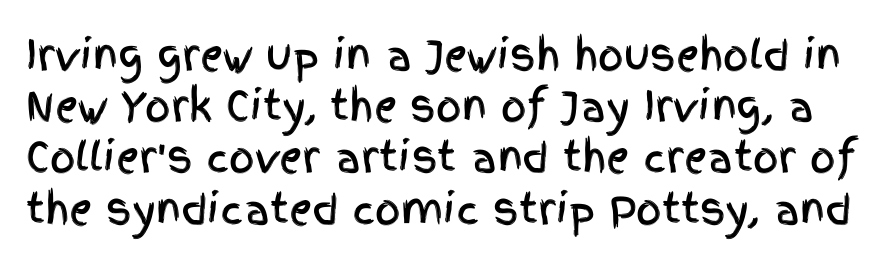
Proportional: the letters do not fall into vertical columns. Posture: straight, roman, zero tilt. Look at the bottom of the vertical strokes: they stop flat, with no serifs. Successive baselines arrive at the customary interval. Clear beneath every line of the passage. Standard letterfit; no display-style spreading of the glyphs.
